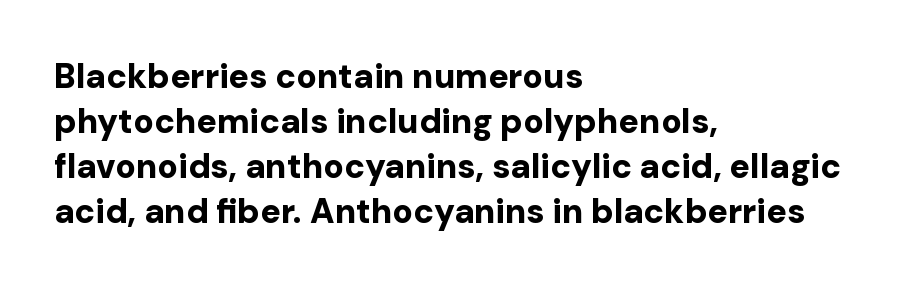
{"serif": "no", "italic": "no", "bold": "yes", "weight": "bold", "width": "normal", "stroke_contrast": "low", "x_height": "medium", "monospaced": "no", "underline": "no", "align": "left", "line_spacing": "normal", "line_spacing_ratio": 1.32, "letter_spacing": "normal", "letter_spacing_em": 0.0, "glyph_px": 34}
